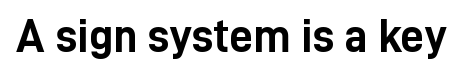
{"serif": "no", "italic": "no", "bold": "yes", "weight": "semibold", "width": "condensed", "stroke_contrast": "low", "x_height": "medium", "monospaced": "no", "underline": "no", "letter_spacing": "normal", "letter_spacing_em": 0.0, "glyph_px": 47}
